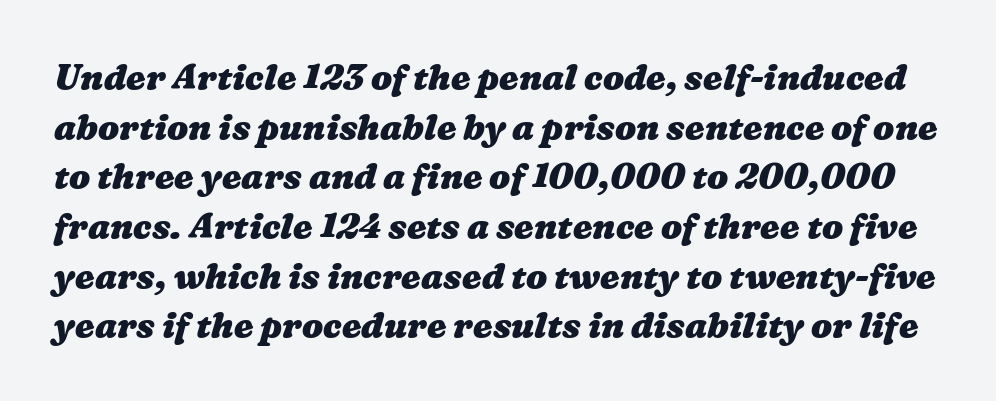
Q: Is the text bold? A: Yes.
Q: Is the text underlined? A: No.
Q: Is the spacing between letters normal or unusually wide? A: Normal.
Q: Is the spacing between lines tight, normal or loose? A: Normal.
Q: Width (condensed, normal, or wide)? A: Wide.
Q: Stroke contrast? A: Medium.
Q: x-height? A: Medium.
Q: Monospaced? A: No.
